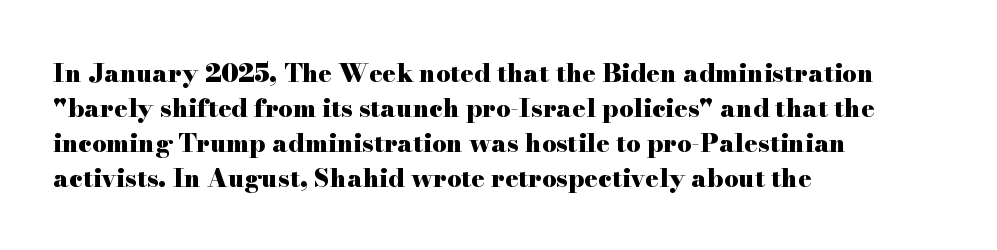
Nope, not italic — everything's standing straight. Regular leading. Teacher's note: observe the even left margin — that is flush-left alignment. The space beneath each line is pristine and unruled. Glyph-to-glyph distance matches everyday printed text.
